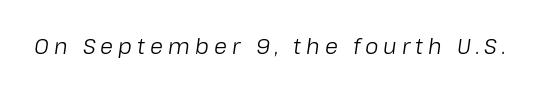
The image shows 21 px text type, italic (leaning right); set unusually wide letter spacing (+0.24 em), not underlined.
